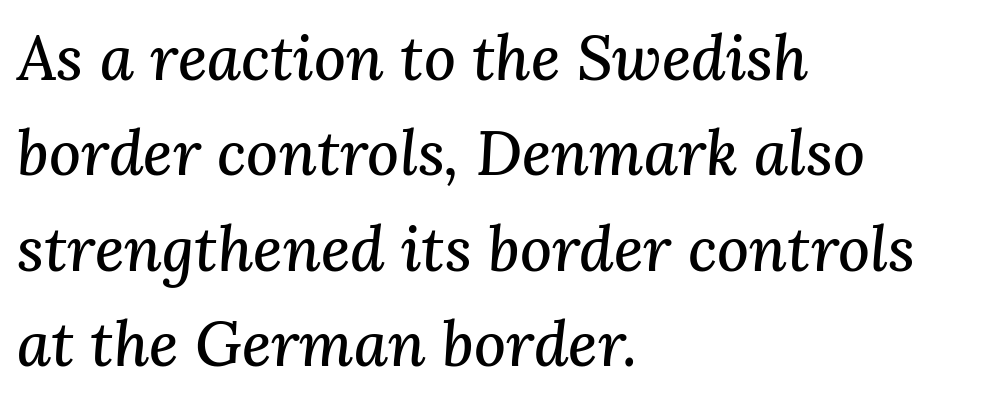
{"serif": "yes", "italic": "yes", "lean": "right", "slant_degrees": 3, "width": "normal", "stroke_contrast": "medium", "x_height": "medium", "monospaced": "no", "underline": "no", "align": "left", "line_spacing": "normal", "line_spacing_ratio": 1.54, "letter_spacing": "normal", "letter_spacing_em": 0.0, "glyph_px": 62}
